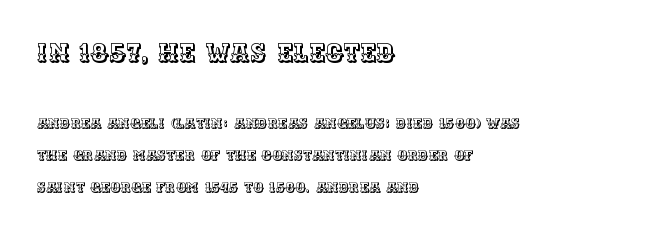
{"italic": "no", "underline": "no", "align": "left", "line_spacing": "loose", "line_spacing_ratio": 2.29, "letter_spacing": "normal", "letter_spacing_em": 0.0, "larger_block": "first", "size_ratio": 1.79, "glyph_px": 25}
